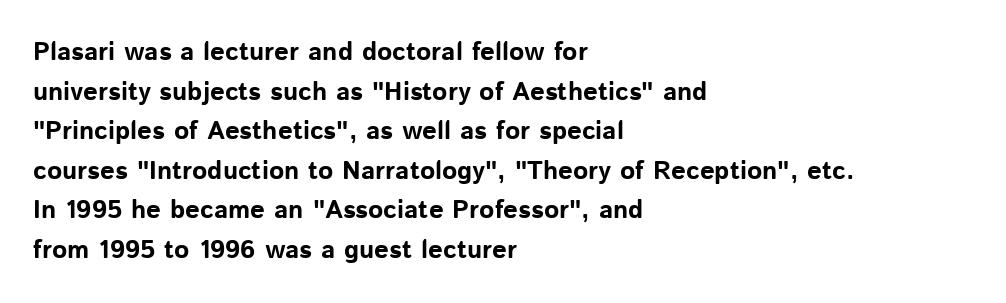
{"italic": "no", "bold": "yes", "underline": "no", "align": "left", "line_spacing": "normal", "line_spacing_ratio": 1.52, "letter_spacing": "normal", "letter_spacing_em": 0.0, "glyph_px": 26}
